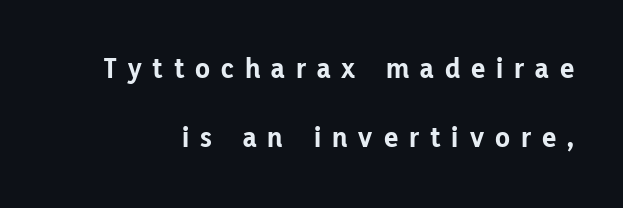
Q: Is the text bold? A: Yes.
Q: Is the text italic (slanted)? A: No, it is upright.
Q: Is the typeface a serif or a sans-serif typeface? A: Sans-serif.
Q: Is the text underlined? A: No.
Q: Is the spacing between letters normal or unusually wide? A: Unusually wide.
Q: Is the spacing between lines tight, normal or loose? A: Loose.
Q: Width (condensed, normal, or wide)? A: Normal.
Q: Stroke contrast? A: Low.
Q: x-height? A: Medium.
Q: Monospaced? A: No.
